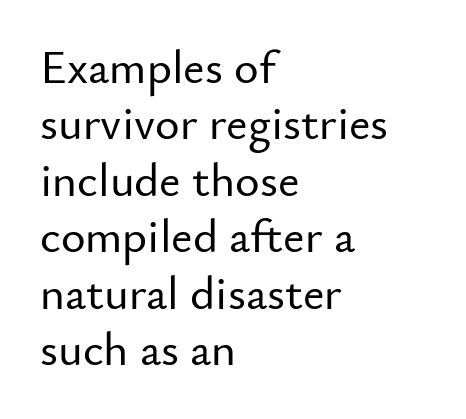
The image shows 47 px sans-serif type, upright; set left-aligned, line spacing 1.2x, normal letter spacing, not underlined; low stroke contrast and a small x-height.
